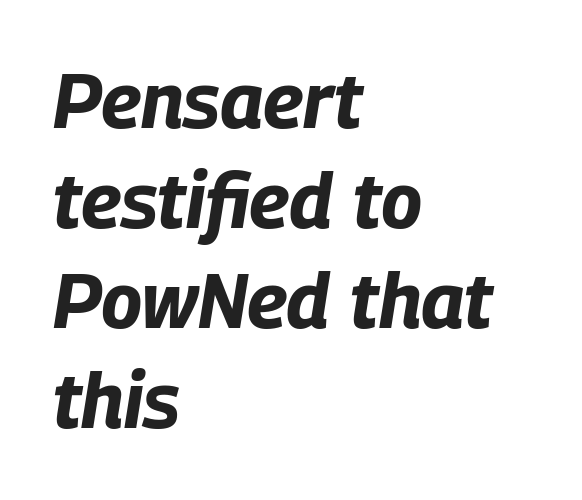
Q: Is the text bold? A: Yes.
Q: Is the text italic (slanted)? A: Yes, it leans right by about 9 degrees.
Q: Is the text underlined? A: No.
Q: How is the paragraph aligned? A: Left-aligned.
Q: Is the spacing between letters normal or unusually wide? A: Normal.
Q: Is the spacing between lines tight, normal or loose? A: Normal.
Q: Width (condensed, normal, or wide)? A: Condensed.
Q: Stroke contrast? A: Low.
Q: x-height? A: Large.
Q: Monospaced? A: No.
